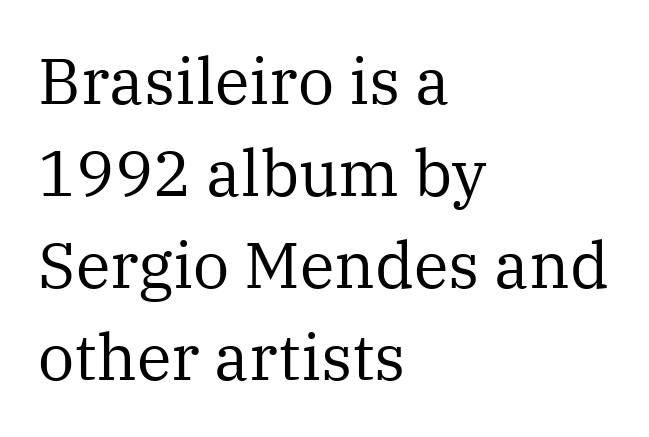
The image shows 64 px regular-weight serif type, upright; set left-aligned, normal line spacing (1.44x), normal letter spacing, not underlined; medium stroke contrast and a medium x-height.
